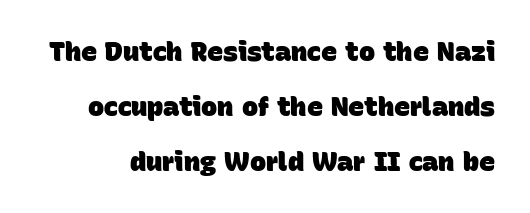
The image shows 27 px bold type; set loose line spacing (2.03x), normal letter spacing, not underlined.
